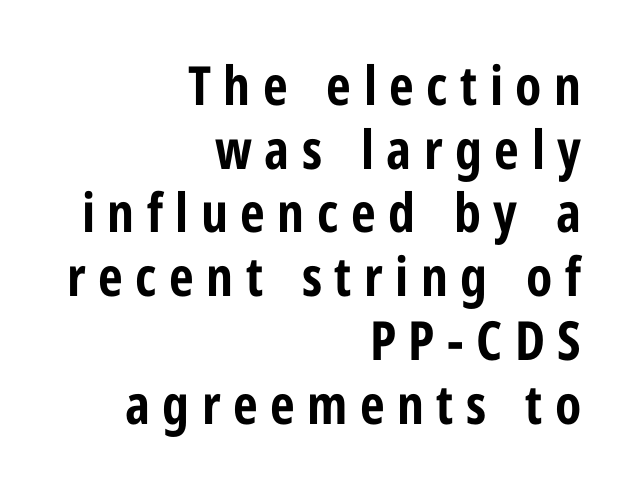
Q: Is the text bold? A: Yes.
Q: Is the text italic (slanted)? A: No, it is upright.
Q: Is the typeface a serif or a sans-serif typeface? A: Sans-serif.
Q: Is the text underlined? A: No.
Q: How is the paragraph aligned? A: Right-aligned.
Q: Is the spacing between letters normal or unusually wide? A: Unusually wide.
Q: Width (condensed, normal, or wide)? A: Condensed.
Q: Stroke contrast? A: Low.
Q: x-height? A: Medium.
Q: Monospaced? A: No.
